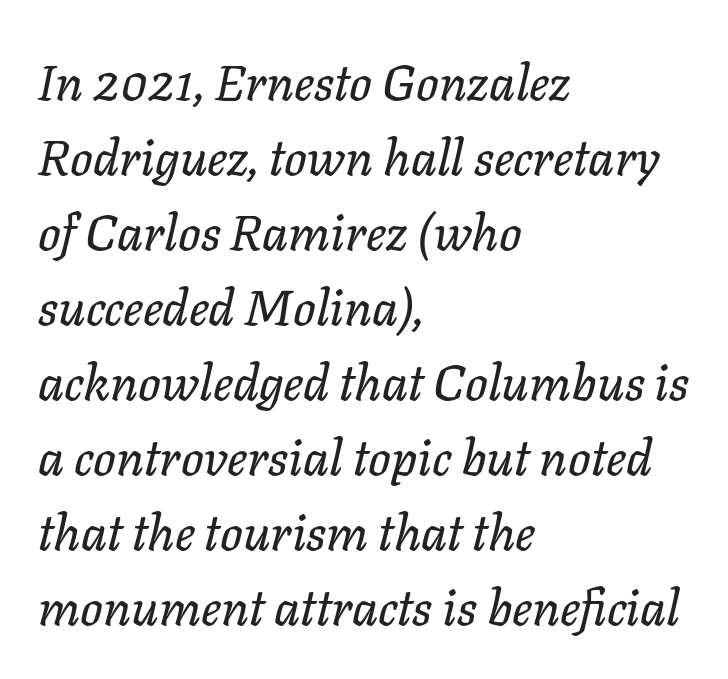
In terms of posture, this sample is oblique. The horizontal fit of the characters is conventional and even. The strip under each line holds only bare page. Line beginnings align vertically; line endings do not. This block has exactly the height ordinary leading produces. The rendering uses natural spacing where letterforms have individual widths.
